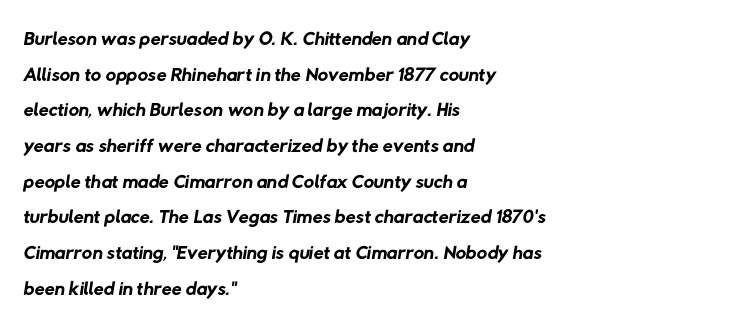
All the whitespace from short lines collects on the right. This rendering employs a face without finishing strokes, i.e., a sans-serif. Plain, unruled lines of type. Nobody touched the tracking dial on this one.
